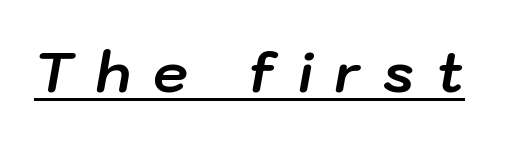
This sample uses expanded letter spacing, leaving extra air between glyphs. The face used here has a pronounced slope to its letters. These lines are rendered in a variable-pitch font. Is the type bold? Yes — the strokes are clearly thick and heavy. The face used here appears with an underline applied.
